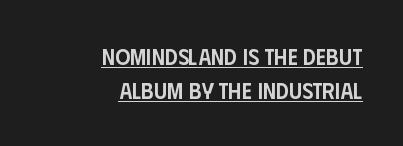
Q: Is the text bold? A: Semi-bold.
Q: Is the text italic (slanted)? A: No, it is upright.
Q: Is the text underlined? A: Yes.
Q: How is the paragraph aligned? A: Right-aligned.
Q: Is the spacing between letters normal or unusually wide? A: Normal.
Q: Is the spacing between lines tight, normal or loose? A: Normal.
